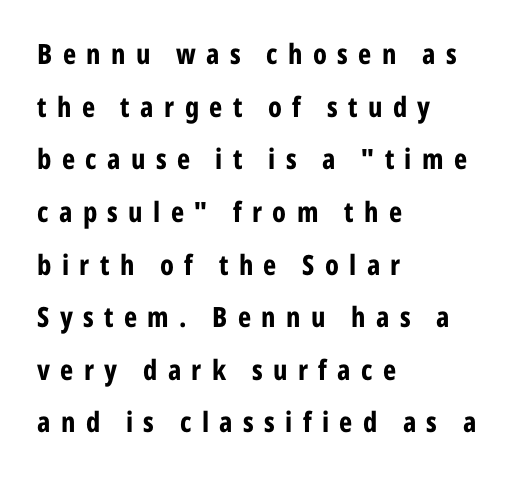
Q: Is the text bold? A: Yes.
Q: Is the text italic (slanted)? A: No, it is upright.
Q: Is the typeface a serif or a sans-serif typeface? A: Sans-serif.
Q: Is the text underlined? A: No.
Q: How is the paragraph aligned? A: Left-aligned.
Q: Is the spacing between letters normal or unusually wide? A: Unusually wide.
Q: Width (condensed, normal, or wide)? A: Condensed.
Q: Stroke contrast? A: Low.
Q: x-height? A: Medium.
Q: Monospaced? A: No.
